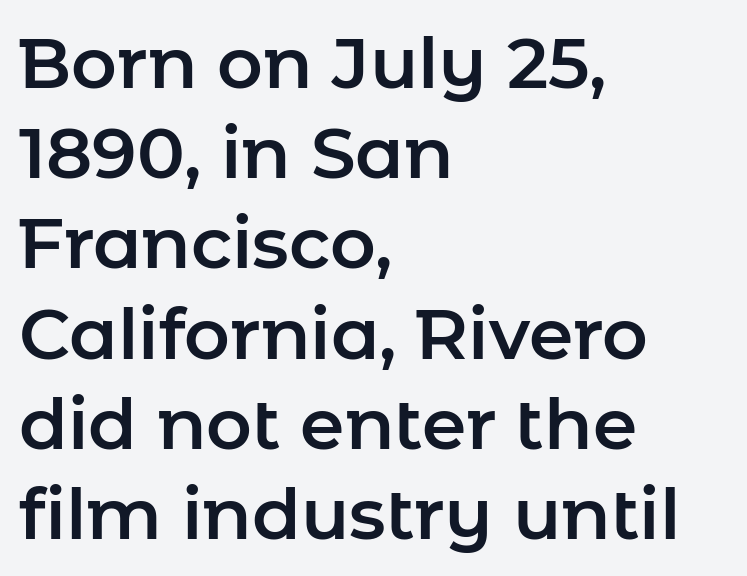
Each word holds together tightly as a unit, with standard inter-letter gaps. Is there any slant? The stems are plumb. Each letter keeps its own natural width here, so spacing adapts to shape. You can tell from the bare stems that sans-serif type was used. Only glyphs here, with clear space below each row.
